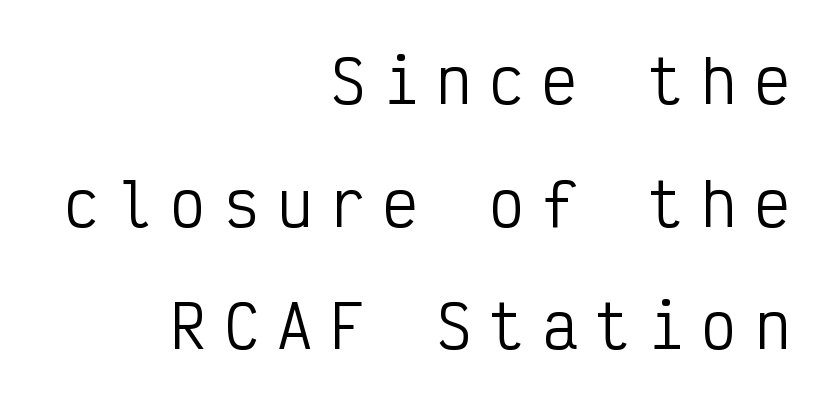
{"serif": "no", "italic": "no", "bold": "no", "weight": "regular", "width": "condensed", "stroke_contrast": "low", "x_height": "medium", "monospaced": "yes", "underline": "no", "align": "right", "line_spacing": "loose", "line_spacing_ratio": 2.08, "letter_spacing": "wide", "letter_spacing_em": 0.3, "glyph_px": 59}
